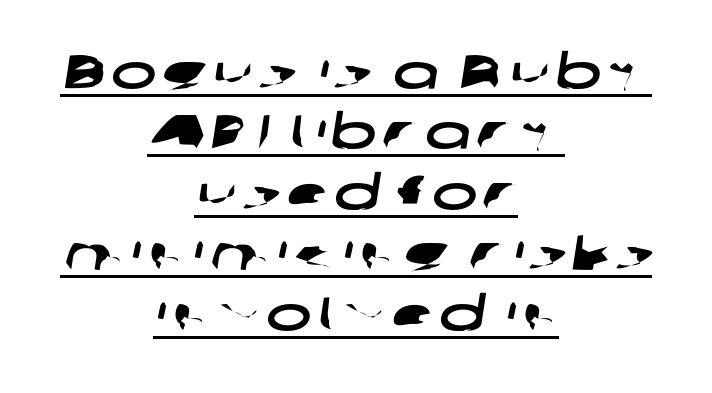
The text was rendered using a sans face with plain stroke endings. The rendering uses a moderate line-height, typical for paragraphs. The typesetter chose a symmetrical, centered arrangement here. You can see a thin bar hugging the bottom of the glyphs.
